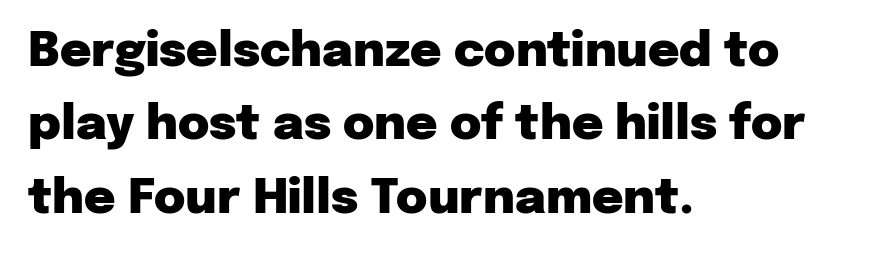
Q: Is the text bold? A: Yes.
Q: Is the text italic (slanted)? A: No, it is upright.
Q: Is the typeface a serif or a sans-serif typeface? A: Sans-serif.
Q: Is the text underlined? A: No.
Q: How is the paragraph aligned? A: Left-aligned.
Q: Is the spacing between letters normal or unusually wide? A: Normal.
Q: Is the spacing between lines tight, normal or loose? A: Normal.
Q: Width (condensed, normal, or wide)? A: Normal.
Q: Stroke contrast? A: Low.
Q: x-height? A: Medium.
Q: Monospaced? A: No.
